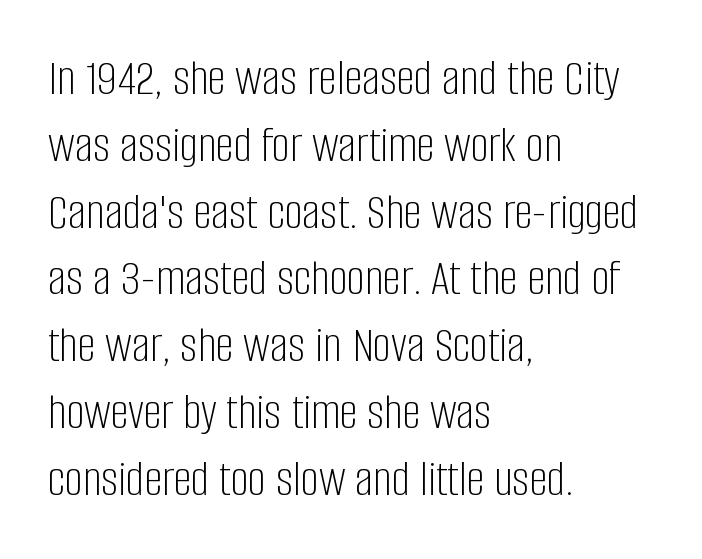
The image shows 51 px light, condensed sans-serif type, upright; set left-aligned, normal line spacing (1.31x), normal letter spacing, not underlined; low stroke contrast and a large x-height.
